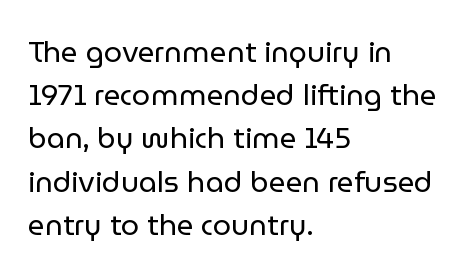
{"serif": "no", "italic": "no", "bold": "no", "weight": "regular", "width": "normal", "stroke_contrast": "low", "x_height": "medium", "monospaced": "no", "underline": "no", "align": "left", "line_spacing": "normal", "line_spacing_ratio": 1.49, "letter_spacing": "normal", "letter_spacing_em": 0.0, "glyph_px": 29}
